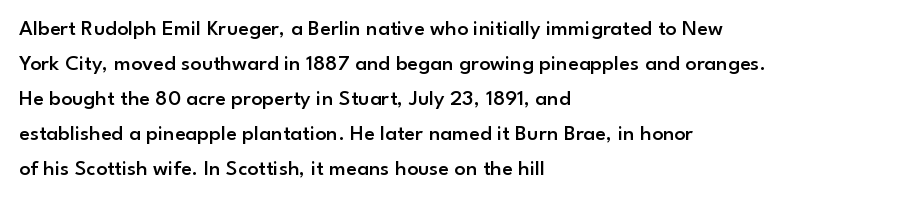
Rows of type keep a routine distance in the vertical direction. Tracking here is standard; glyphs follow each other at the usual distance. Ascenders rise straight up at ninety degrees. A fair bit of extra ink — the face is semibold, not bold.
